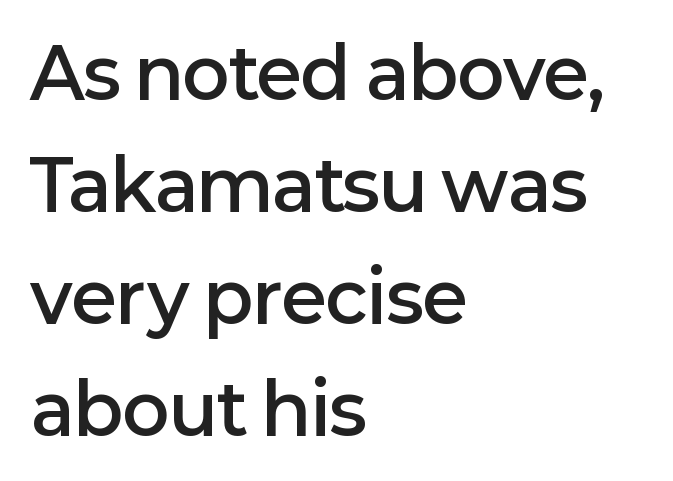
The image shows 70 px semibold sans-serif type, upright; set left-aligned, normal line spacing (1.6x), normal letter spacing, not underlined; low stroke contrast and a medium x-height.
